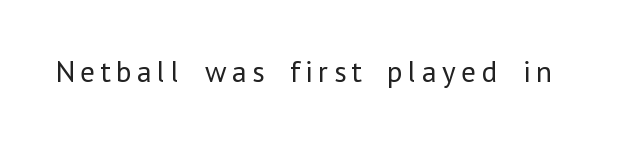
Vertical strokes here are truly vertical. Descenders hang freely into open space. The passage shown is typed in a proportional face where columns would drift. Unbolded letterforms with no extra heft. Letterform terminals end flat and unadorned throughout the passage.
